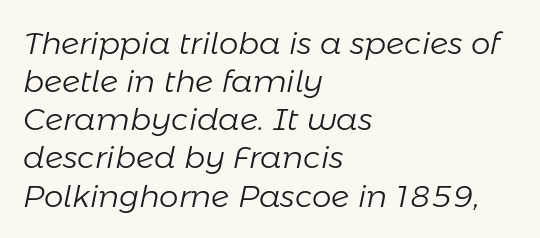
Bold? No — there's no thickening of the strokes. The specimen reads as italic at a glance. Looks like regular typesetting: each glyph gets only the width it needs. You could call the tracking neutral — neither tight nor loose. Does the copy run flush right? No — it runs flush left.
